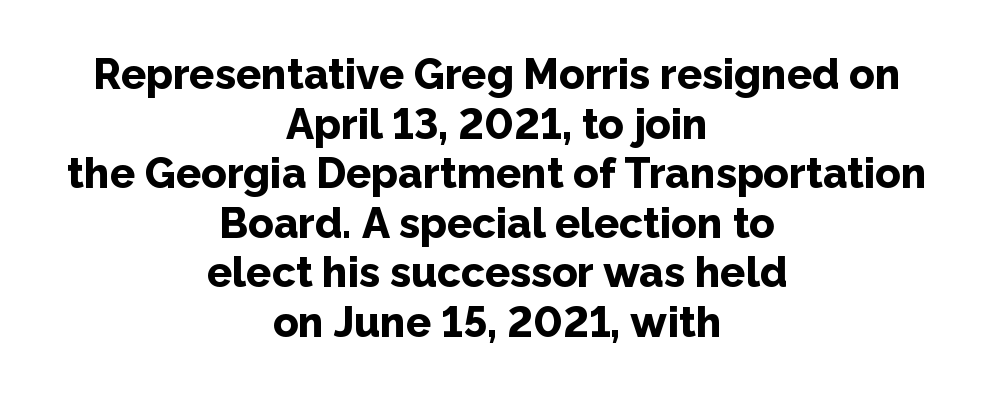
The image shows 42 px bold sans-serif type, upright; set centered, line spacing 1.18x, normal letter spacing, not underlined; low stroke contrast and a medium x-height.
